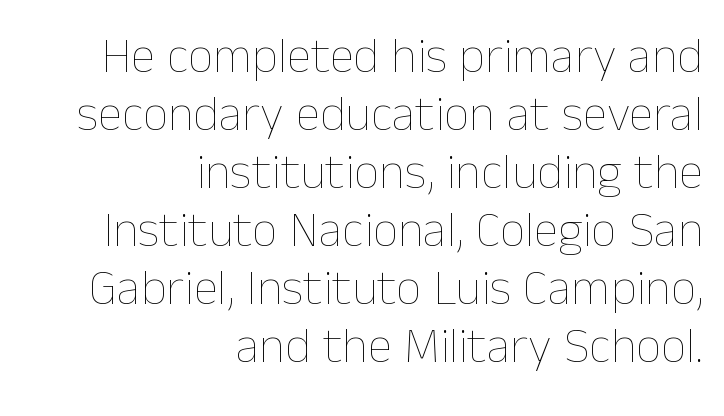
Each letter keeps its own natural width here, so spacing adapts to shape. No extra tracking has been applied to these lines. These lines were composed using upright roman letters. The paragraph has a hard right edge and a soft left edge. The area under the type is left untouched.
